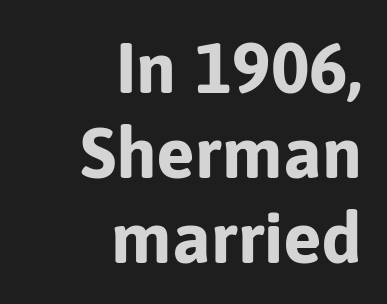
{"serif": "no", "italic": "no", "bold": "yes", "weight": "bold", "width": "normal", "stroke_contrast": "low", "x_height": "medium", "monospaced": "no", "underline": "no", "align": "right", "line_spacing_ratio": 1.18, "letter_spacing": "normal", "letter_spacing_em": 0.0, "glyph_px": 72}
